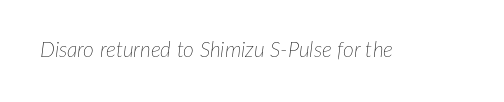
The whole block is typeset with a tilt. A clean baseline with only descenders dipping below it. Here the glyphs are tracked normally, forming tight word shapes. These glyphs show unthickened strokes, regular width or finer.
